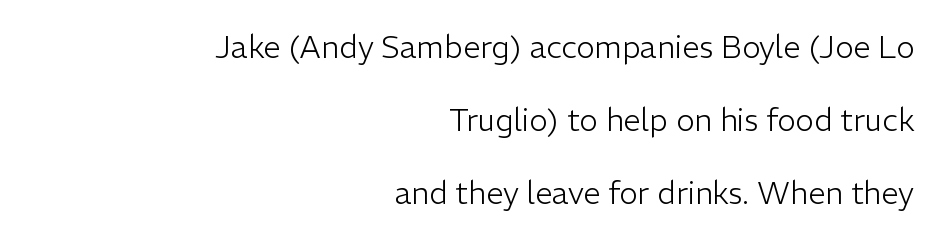
{"serif": "no", "italic": "no", "bold": "no", "weight": "light", "width": "normal", "stroke_contrast": "low", "x_height": "medium", "monospaced": "no", "underline": "no", "align": "right", "line_spacing": "loose", "line_spacing_ratio": 2.35, "letter_spacing": "normal", "letter_spacing_em": 0.0, "glyph_px": 31}
